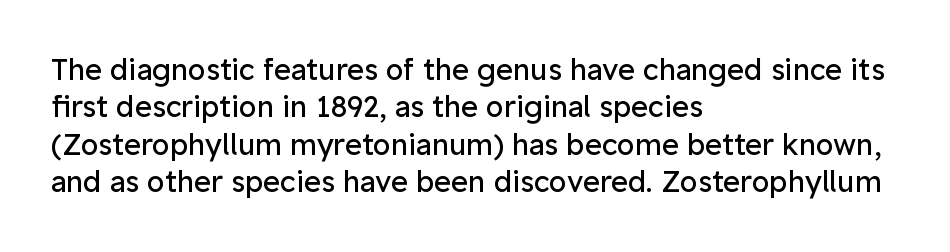
{"serif": "no", "italic": "no", "bold": "no", "weight": "regular", "width": "normal", "stroke_contrast": "low", "x_height": "medium", "monospaced": "no", "underline": "no", "align": "left", "line_spacing": "normal", "line_spacing_ratio": 1.29, "letter_spacing": "normal", "letter_spacing_em": 0.0, "glyph_px": 29}
